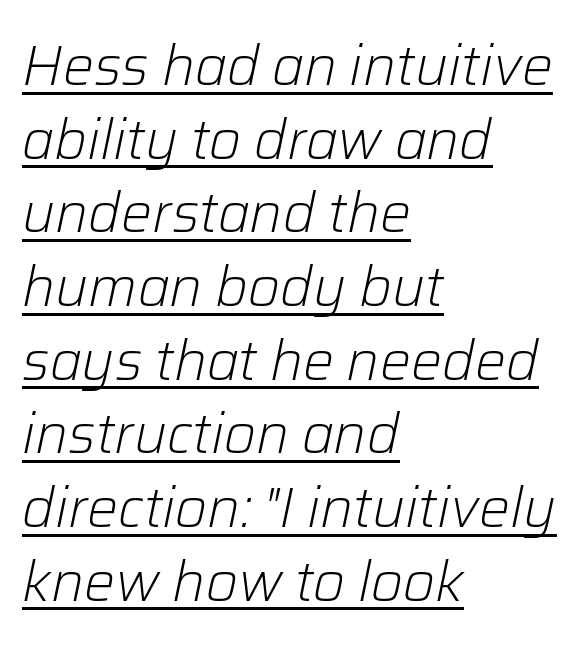
{"italic": "yes", "lean": "right", "slant_degrees": 12, "bold": "no", "weight": "light", "width": "normal", "stroke_contrast": "low", "x_height": "medium", "monospaced": "no", "underline": "yes", "align": "left", "line_spacing": "normal", "line_spacing_ratio": 1.34, "letter_spacing": "normal", "letter_spacing_em": 0.0, "glyph_px": 55}
